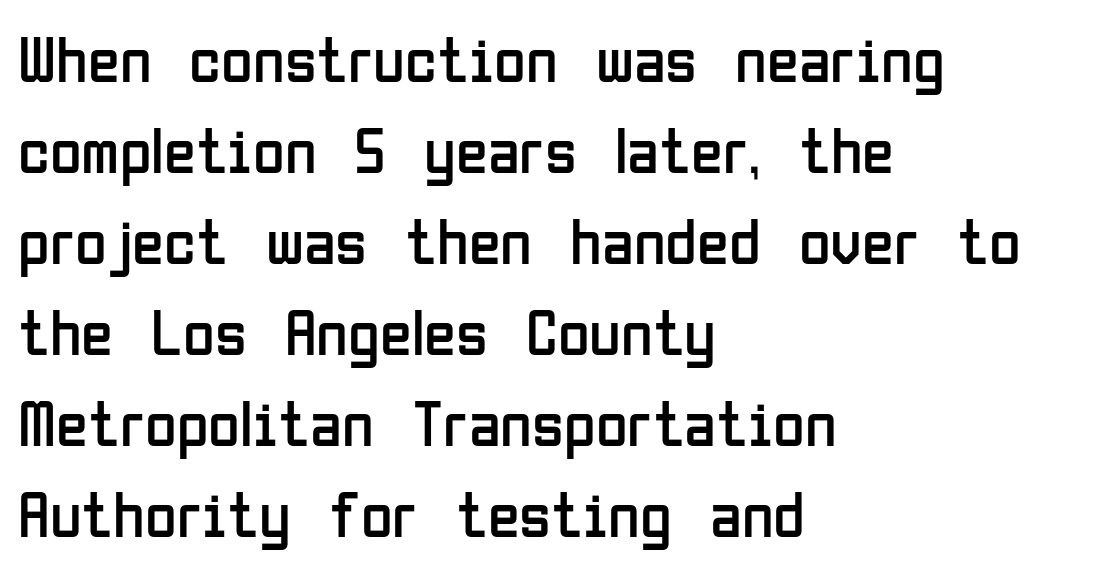
The image shows 65 px regular-weight, condensed sans-serif type, upright; set left-aligned, normal line spacing (1.4x), normal letter spacing, not underlined; low stroke contrast and a medium x-height.
